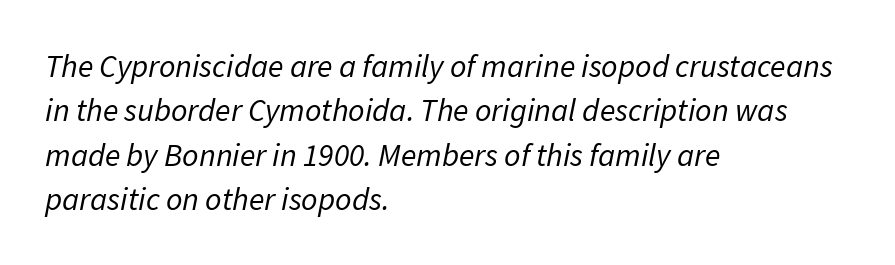
Does extra space separate the letters? No, they use regular spacing. Character widths vary here, with narrow letters taking less room than wide ones. The area under the type is left untouched. Stroke mass is kept to a normal reading level or below. Horizontal bands of white between lines are of average thickness. Leftover space on each line is placed entirely after the last word.
